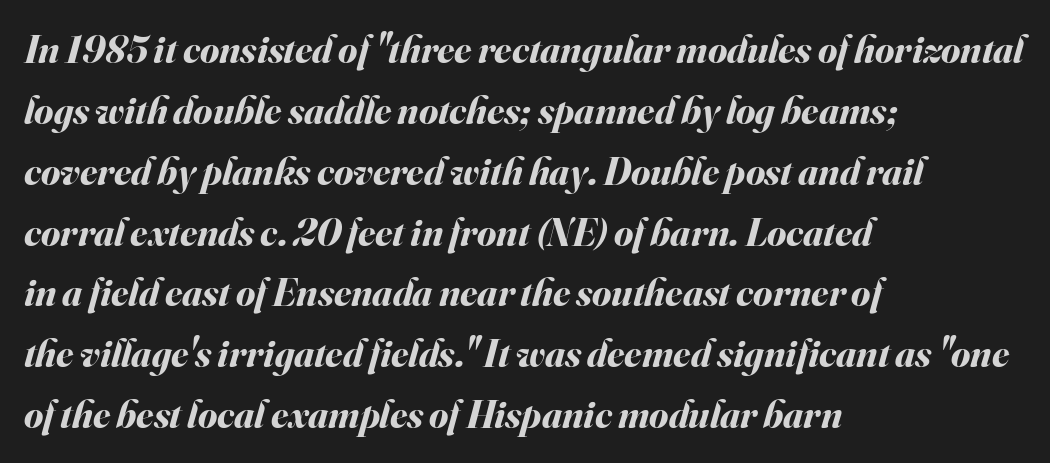
The image shows 39 px bold type, italic (leaning right); set left-aligned, normal line spacing (1.56x), normal letter spacing, not underlined; medium stroke contrast and a small x-height.
